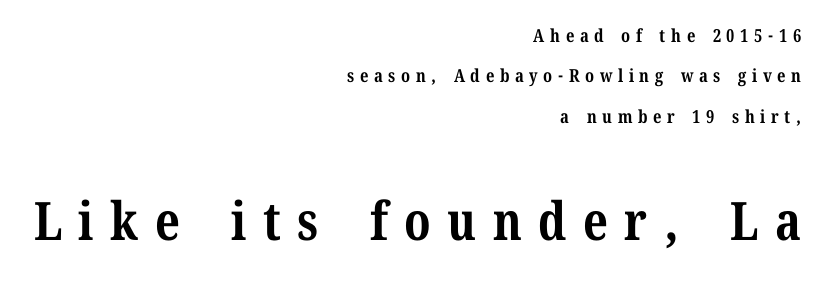
The image shows 53 px bold serif type, upright; set right-aligned, loose line spacing (2.24x), unusually wide letter spacing (+0.31 em), not underlined; the second (bottom) block is 2.94x larger; medium stroke contrast and a medium x-height.
